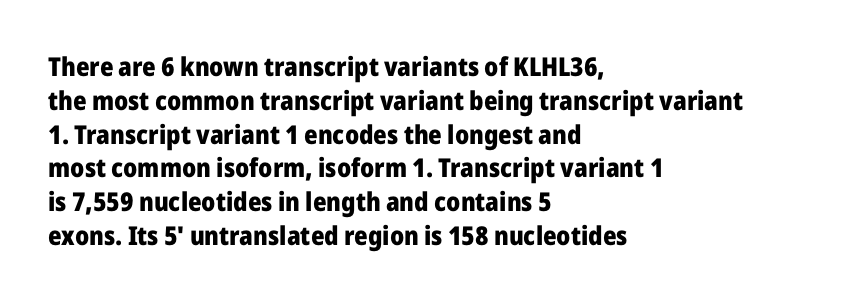
Notice how the stems are strictly vertical — no italics here. The passage shown is emphatically bold. Students, observe: this is what conventionally led text looks like. You could call the tracking neutral — neither tight nor loose. The ragged edge is on the right, which tells us the setting is flush left. Descenders are the only things crossing below the line.
